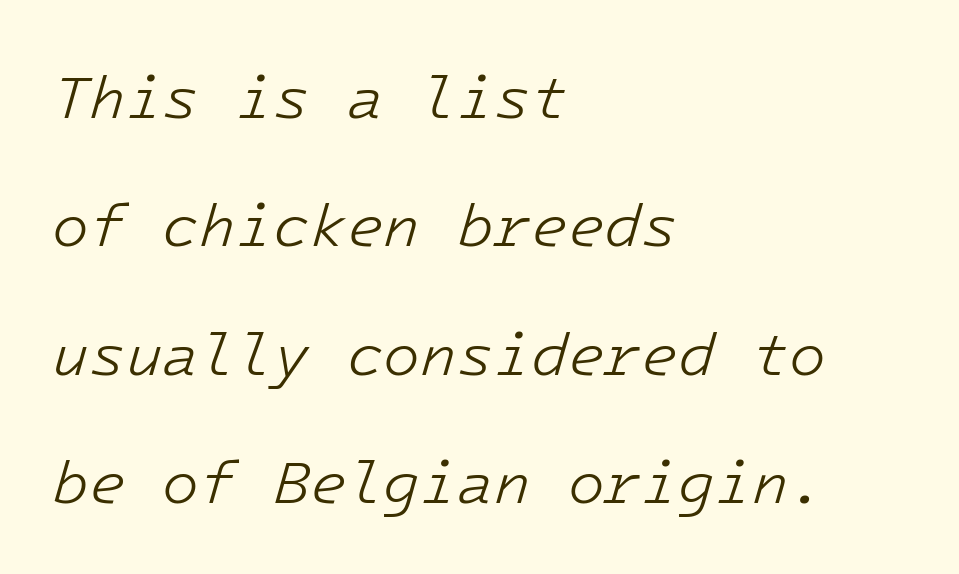
Looking at the ascenders, they clearly lean. Left-aligned paragraph, ragged on the right. This block would shrink considerably if given ordinary leading; it's expanded now. Default kerning and tracking; the words read as compact shapes.
